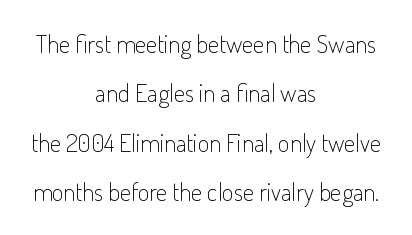
The image shows 25 px text type, upright; set centered, loose line spacing (1.98x), normal letter spacing, not underlined.
